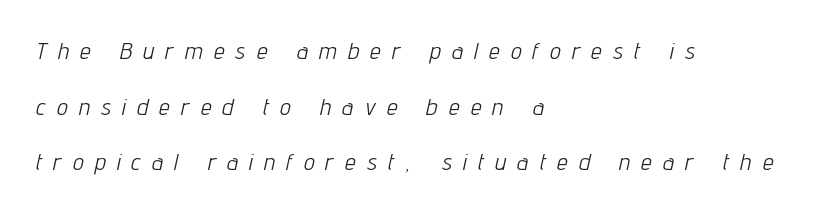
Inter-character spacing is expanded well beyond the font's built-in metrics. Is the type slanted? Yes — the strokes lean at a clear angle. Where is the straight margin? On the left. The cut favours lightness, reaching ordinary text weight at its darkest. The lines are spread far apart with generous leading.
